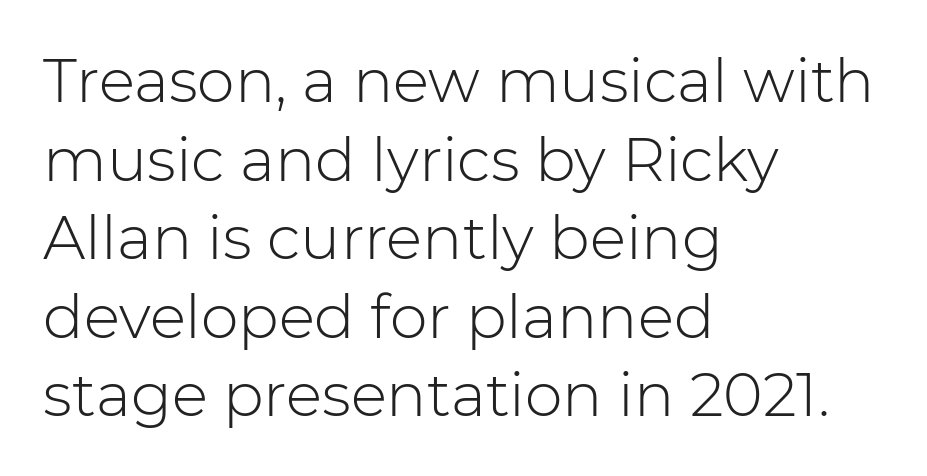
Q: Is the text bold? A: No.
Q: Is the text italic (slanted)? A: No, it is upright.
Q: Is the typeface a serif or a sans-serif typeface? A: Sans-serif.
Q: Is the text underlined? A: No.
Q: How is the paragraph aligned? A: Left-aligned.
Q: Is the spacing between letters normal or unusually wide? A: Normal.
Q: Is the spacing between lines tight, normal or loose? A: Normal.
Q: Width (condensed, normal, or wide)? A: Normal.
Q: Stroke contrast? A: Low.
Q: x-height? A: Medium.
Q: Monospaced? A: No.
